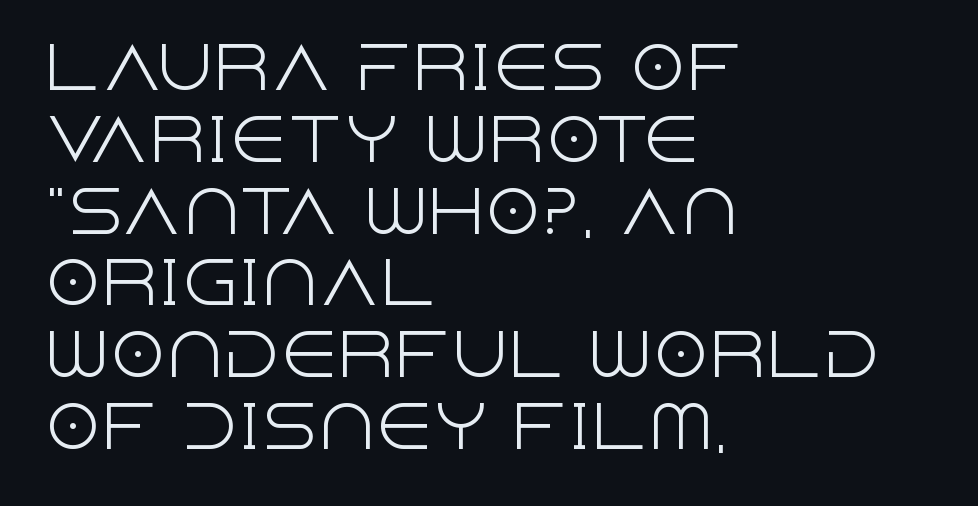
{"serif": "no", "italic": "no", "bold": "no", "weight": "light", "width": "normal", "x_height": "large", "monospaced": "no", "underline": "no", "align": "left", "line_spacing": "normal", "line_spacing_ratio": 1.26, "letter_spacing": "normal", "letter_spacing_em": 0.0, "glyph_px": 57}
